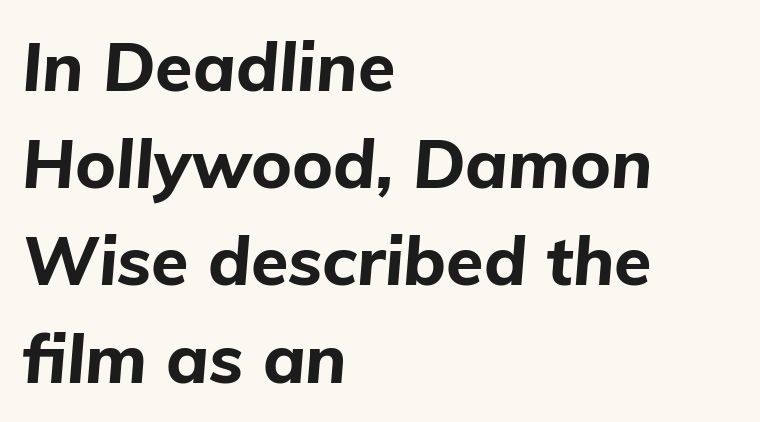
The image shows 68 px bold type, italic (leaning right); set left-aligned, normal line spacing (1.43x), normal letter spacing, not underlined; low stroke contrast and a medium x-height.
